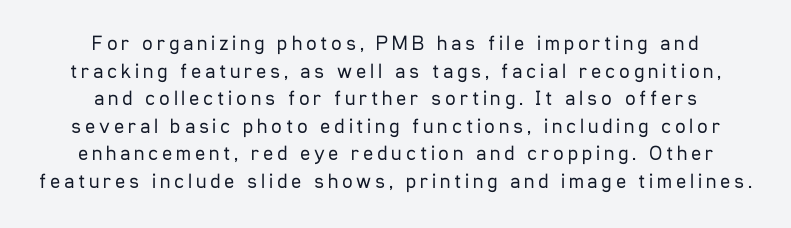
Anything drawn beneath the words? Only blank space. Caption: multi-line text, centered on the measure. Notice how the stems are strictly vertical — no italics here. The rendering uses a moderate line-height, typical for paragraphs.
